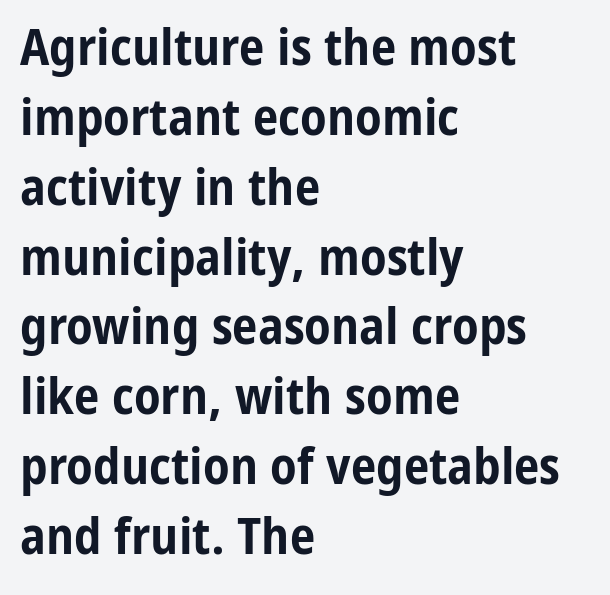
Lines of text with bare space underneath. The designer left line spacing at the default. Do the characters align in a grid? No, the font is proportional. You can tell it's not italic because the verticals are truly vertical.
